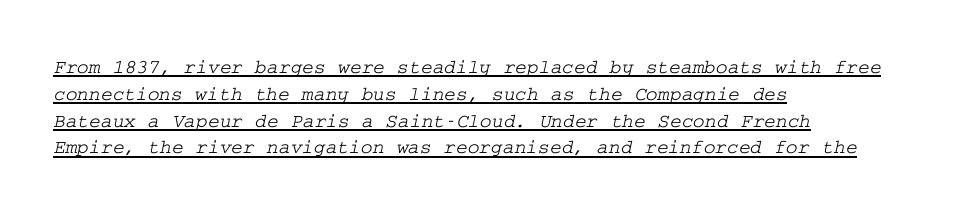
The image shows 20 px text type; set left-aligned, normal line spacing (1.34x), normal letter spacing, underlined.
